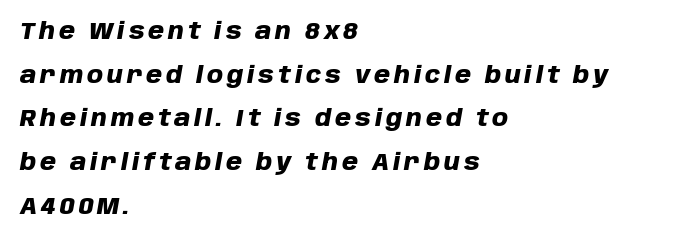
Q: Is the text bold? A: Yes.
Q: Is the text italic (slanted)? A: Yes, it leans right by about 10 degrees.
Q: Is the text underlined? A: No.
Q: How is the paragraph aligned? A: Left-aligned.
Q: Is the spacing between lines tight, normal or loose? A: Loose.
